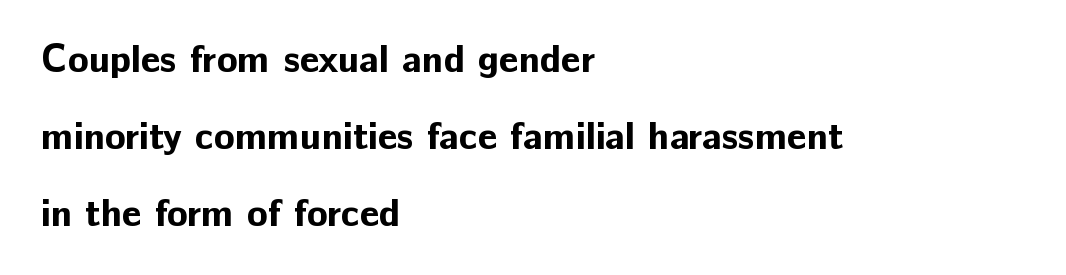
The image shows 38 px bold sans-serif type, upright; set left-aligned, loose line spacing (2.02x), normal letter spacing, not underlined; low stroke contrast and a medium x-height.
